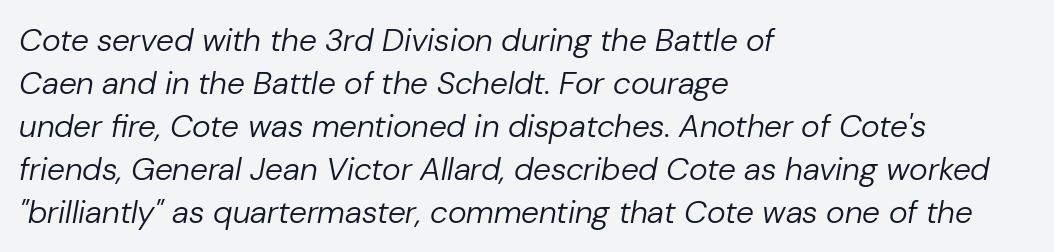
Q: Is the text bold? A: No.
Q: Is the text italic (slanted)? A: Yes, it leans right by about 10 degrees.
Q: Is the text underlined? A: No.
Q: How is the paragraph aligned? A: Left-aligned.
Q: Is the spacing between letters normal or unusually wide? A: Normal.
Q: Is the spacing between lines tight, normal or loose? A: Normal.
Q: Width (condensed, normal, or wide)? A: Normal.
Q: Stroke contrast? A: Low.
Q: x-height? A: Medium.
Q: Monospaced? A: No.
